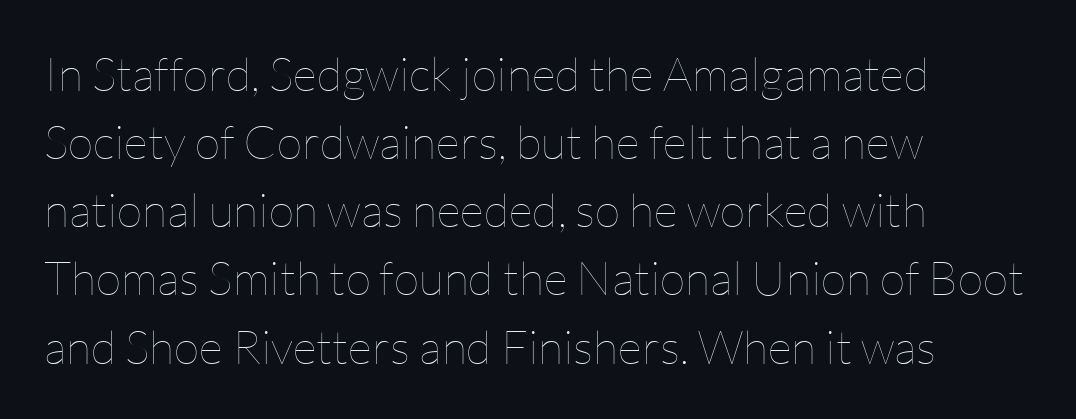
The strip under each line holds only bare page. Looks like regular typesetting: each glyph gets only the width it needs. Weight: not bold — regular or lighter. Honestly, the letter spacing is just normal — you wouldn't notice it. Students, observe: this is what conventionally led text looks like.
